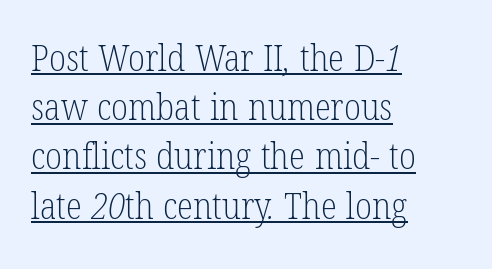
{"serif": "yes", "bold": "no", "weight": "light", "width": "condensed", "stroke_contrast": "low", "x_height": "medium", "monospaced": "no", "underline": "yes", "align": "left", "line_spacing": "normal", "line_spacing_ratio": 1.33, "letter_spacing": "normal", "letter_spacing_em": 0.0, "glyph_px": 37}
